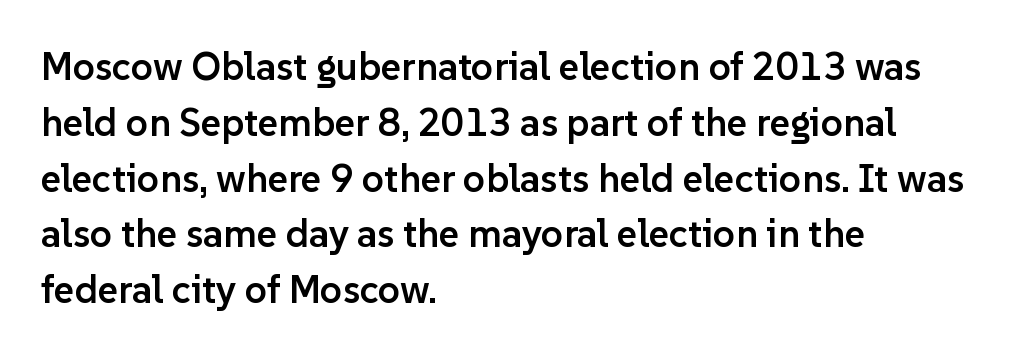
The image shows 39 px semibold sans-serif type, upright; set left-aligned, normal line spacing (1.43x), normal letter spacing, not underlined; low stroke contrast and a medium x-height.
